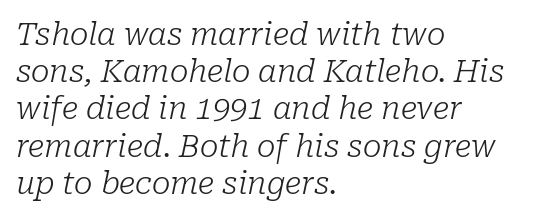
Q: Is the text bold? A: No.
Q: Is the text italic (slanted)? A: Yes, it leans right by about 10 degrees.
Q: Is the typeface a serif or a sans-serif typeface? A: Serif.
Q: Is the text underlined? A: No.
Q: How is the paragraph aligned? A: Left-aligned.
Q: Is the spacing between letters normal or unusually wide? A: Normal.
Q: Width (condensed, normal, or wide)? A: Normal.
Q: Stroke contrast? A: Low.
Q: x-height? A: Medium.
Q: Monospaced? A: No.
